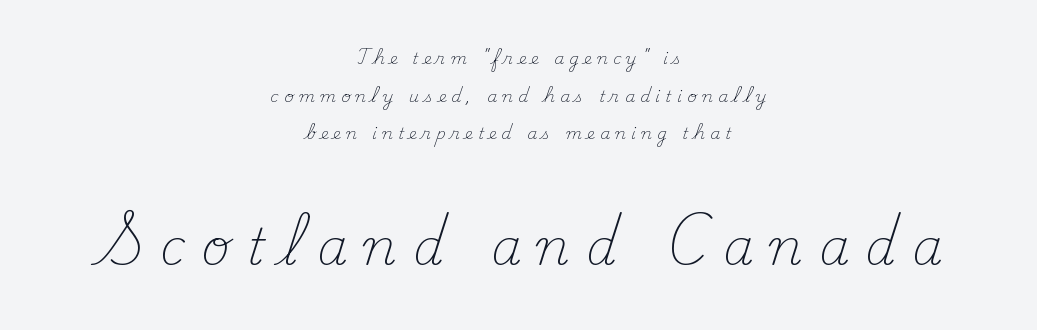
Q: Is the text bold? A: No.
Q: Is the text italic (slanted)? A: Yes.
Q: Is the typeface a serif or a sans-serif typeface? A: Serif.
Q: Is the text underlined? A: No.
Q: How is the paragraph aligned? A: Centered.
Q: Is the spacing between letters normal or unusually wide? A: Unusually wide.
Q: Is the spacing between lines tight, normal or loose? A: Loose.
Q: Which block of text is set in a larger size, the first (top) or the second (bottom)? A: The second (bottom) one.
Q: Width (condensed, normal, or wide)? A: Normal.
Q: Stroke contrast? A: Medium.
Q: x-height? A: Small.
Q: Monospaced? A: No.
